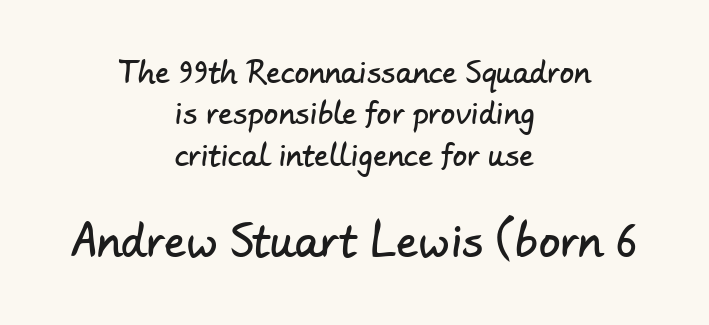
The letters carry no serifs — their stems end cleanly without finishing strokes. Unmarked baselines from the first word to the last. Students, note that the glyphs here touch the page at normal intervals. Of the two passages, the one underneath uses the larger point size. Think of a printed novel: that variable character pitch is what you see here.
